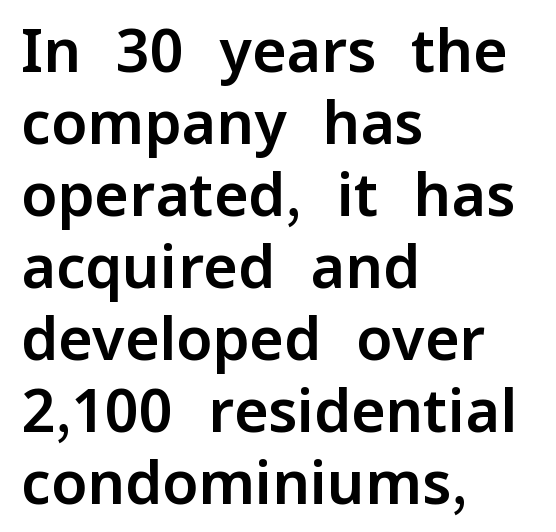
Default kerning and tracking; the words read as compact shapes. Has an underline been added? It has not. The rendering uses natural spacing where letterforms have individual widths. This rendering employs a face without finishing strokes, i.e., a sans-serif. The rendering anchors every line to the left-hand side.
